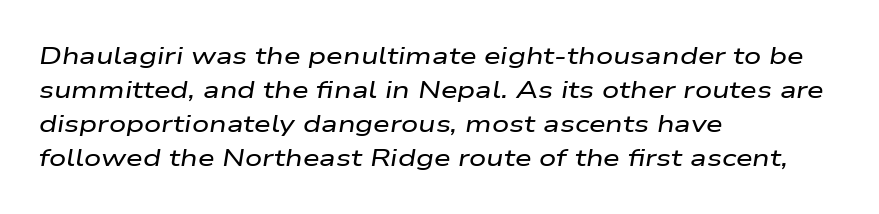
The image shows 24 px text type, italic (leaning right); set left-aligned, normal line spacing (1.41x), normal letter spacing, not underlined.
